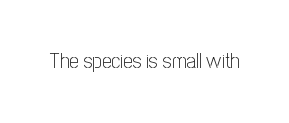
The image shows 21 px text type, upright; set normal letter spacing, not underlined.
